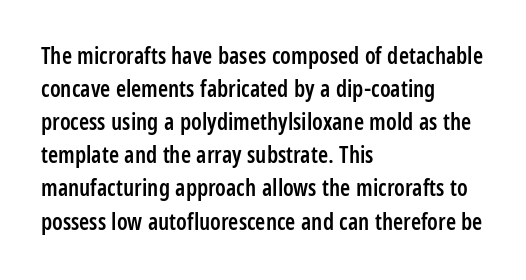
Q: Is the text bold? A: Semi-bold.
Q: Is the text italic (slanted)? A: No, it is upright.
Q: Is the text underlined? A: No.
Q: How is the paragraph aligned? A: Left-aligned.
Q: Is the spacing between letters normal or unusually wide? A: Normal.
Q: Is the spacing between lines tight, normal or loose? A: Normal.
